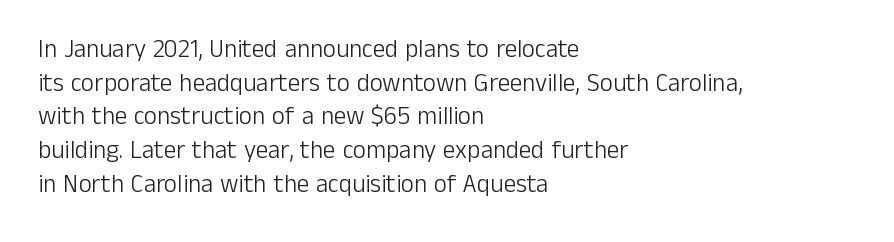
The image shows 25 px text type, upright; set left-aligned, normal line spacing (1.35x), normal letter spacing, not underlined.
